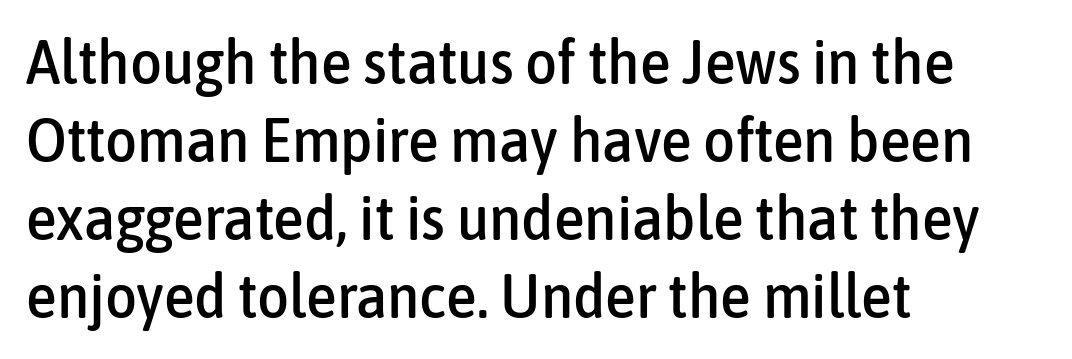
Note the varied advance widths — an 'i' is clearly narrower than an 'm'. The face used here is rendered with its standard letterfit. Vertical strokes here are truly vertical. Is this a sans? Yes — the strokes have no serifs. The space between consecutive lines is moderate.
